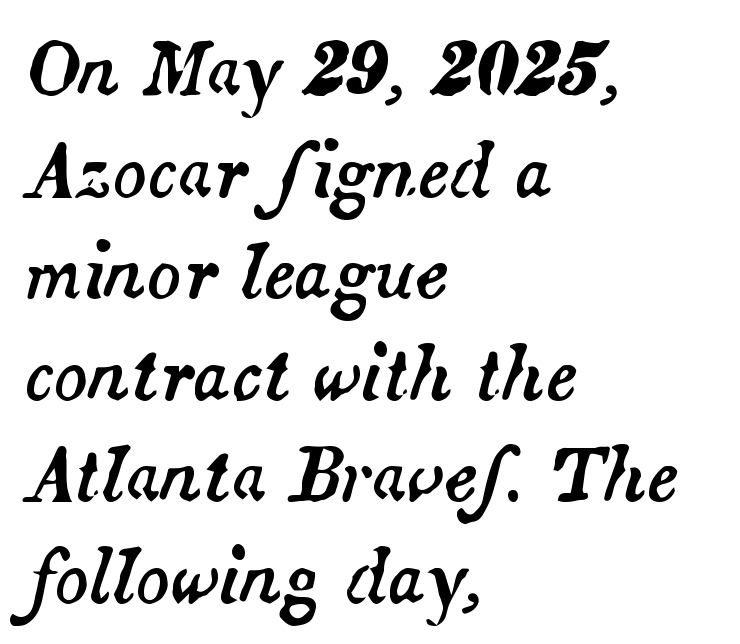
{"italic": "yes", "lean": "right", "slant_degrees": 14, "width": "normal", "stroke_contrast": "medium", "x_height": "small", "monospaced": "no", "underline": "no", "align": "left", "line_spacing": "normal", "line_spacing_ratio": 1.43, "letter_spacing": "normal", "letter_spacing_em": 0.0, "glyph_px": 71}
